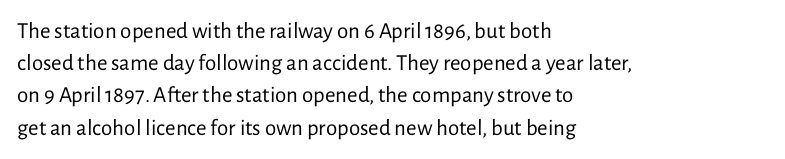
Q: Is the text bold? A: No.
Q: Is the text italic (slanted)? A: No, it is upright.
Q: Is the text underlined? A: No.
Q: How is the paragraph aligned? A: Left-aligned.
Q: Is the spacing between letters normal or unusually wide? A: Normal.
Q: Is the spacing between lines tight, normal or loose? A: Normal.
